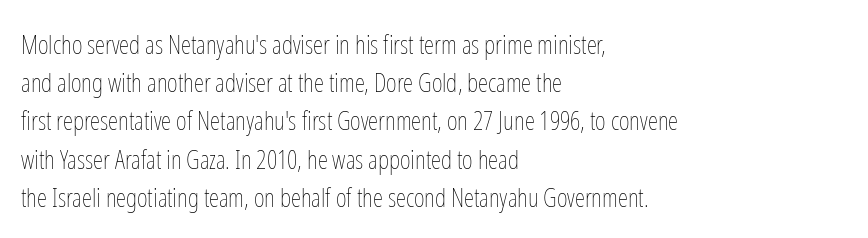
The vertical gap from one line to the next is medium. Quick note: underline off. The characters are drawn with everyday or finer stroke widths. A typesetter would mark this as roman, not italic. Caption: multi-line text, flush left, ragged right.
